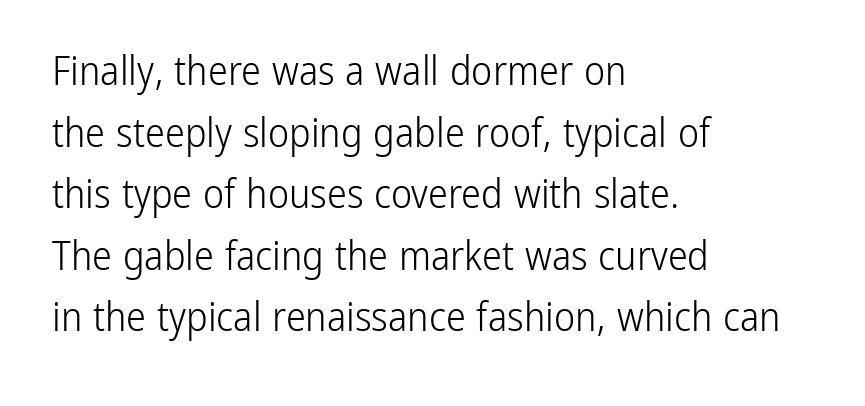
{"serif": "no", "italic": "no", "bold": "no", "weight": "light", "width": "condensed", "stroke_contrast": "low", "x_height": "medium", "monospaced": "no", "underline": "no", "align": "left", "line_spacing": "normal", "line_spacing_ratio": 1.54, "letter_spacing": "normal", "letter_spacing_em": 0.0, "glyph_px": 40}
